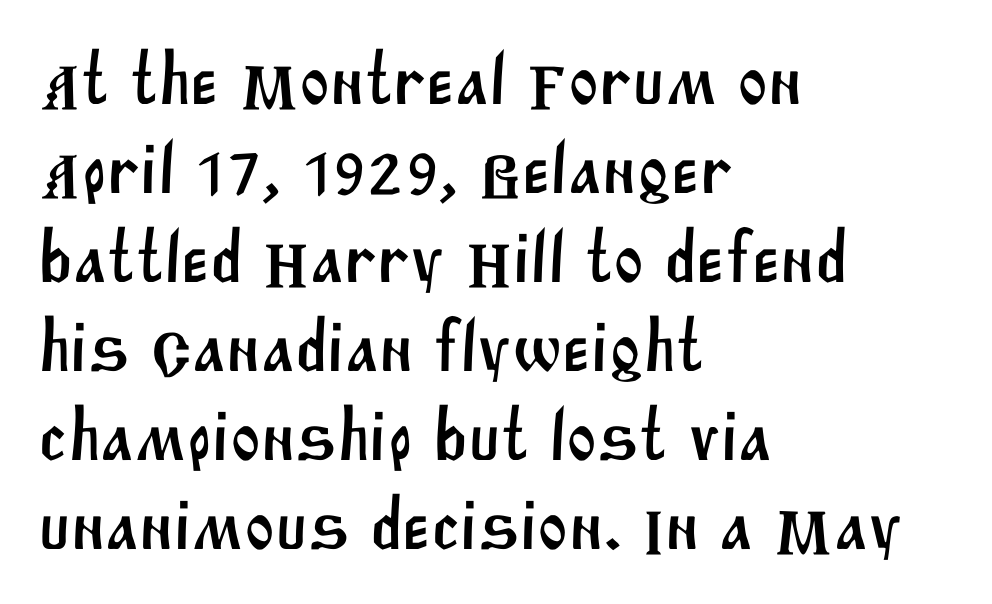
{"serif": "no", "width": "normal", "stroke_contrast": "medium", "x_height": "large", "monospaced": "no", "underline": "no", "align": "left", "line_spacing_ratio": 1.22, "letter_spacing": "normal", "letter_spacing_em": 0.0, "glyph_px": 73}
